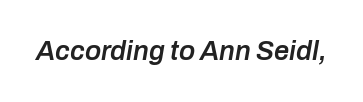
{"italic": "yes", "lean": "right", "slant_degrees": 10, "bold": "semi", "underline": "no", "letter_spacing": "normal", "letter_spacing_em": 0.0, "glyph_px": 27}
